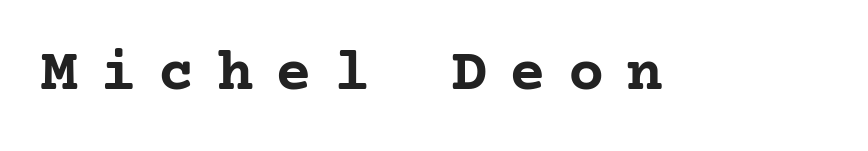
Q: Is the text bold? A: Yes.
Q: Is the text italic (slanted)? A: No, it is upright.
Q: Is the typeface a serif or a sans-serif typeface? A: Serif.
Q: Is the text underlined? A: No.
Q: Is the spacing between letters normal or unusually wide? A: Unusually wide.
Q: Width (condensed, normal, or wide)? A: Normal.
Q: Stroke contrast? A: Low.
Q: x-height? A: Medium.
